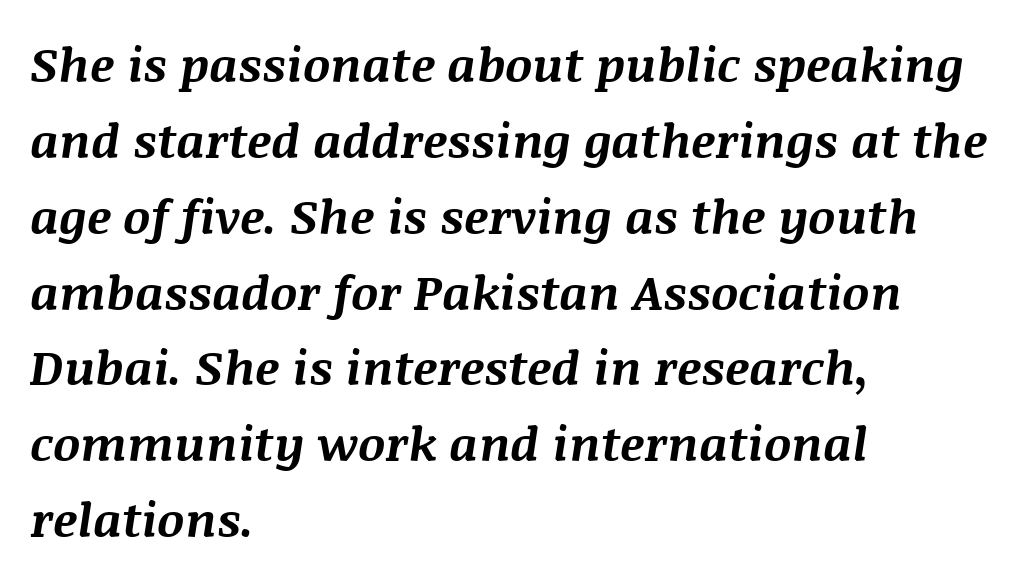
The image shows 48 px bold type, italic (leaning right); set left-aligned, normal line spacing (1.58x), normal letter spacing, not underlined; medium stroke contrast and a large x-height.
